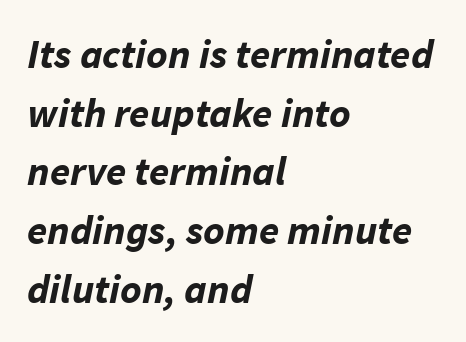
Has an underline been added? It has not. The text block is weighted toward the left margin, trailing off unevenly rightward. No extra tracking has been applied to these lines. It's the slanting kind of type. The face used here is proportionally spaced, like ordinary book or web type.
